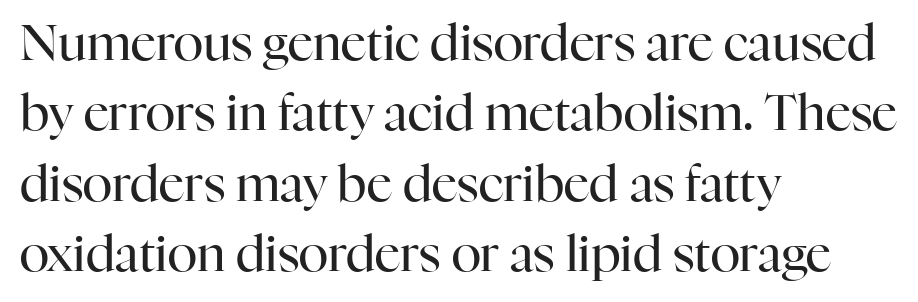
The horizontal fit of the characters is conventional and even. The typography opts for an upright posture over an oblique one. The characters are drawn with everyday or finer stroke widths. Does the leading feel generous? No, just average. The paragraph shown leans on its left margin.
